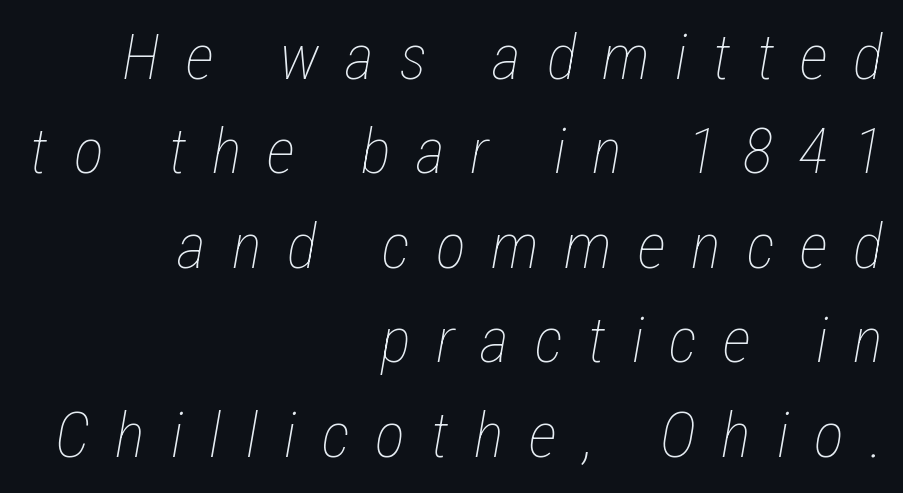
Q: Is the text bold? A: No.
Q: Is the text italic (slanted)? A: Yes, it leans right by about 12 degrees.
Q: Is the text underlined? A: No.
Q: How is the paragraph aligned? A: Right-aligned.
Q: Is the spacing between letters normal or unusually wide? A: Unusually wide.
Q: Is the spacing between lines tight, normal or loose? A: Normal.
Q: Width (condensed, normal, or wide)? A: Condensed.
Q: Stroke contrast? A: Low.
Q: x-height? A: Medium.
Q: Monospaced? A: No.
